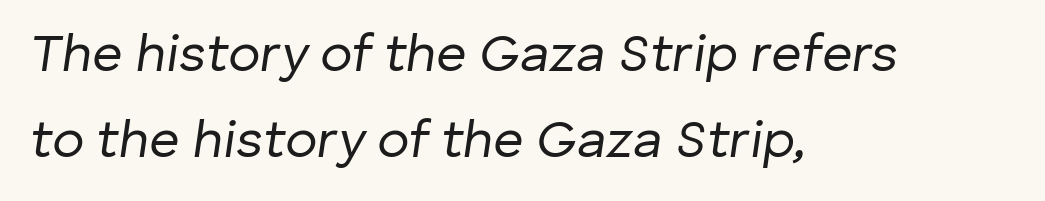
The image shows 53 px regular-weight type, italic (leaning right); set left-aligned, normal line spacing (1.63x), normal letter spacing, not underlined; low stroke contrast and a medium x-height.
